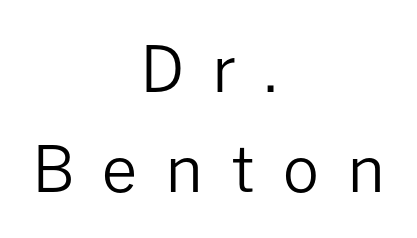
{"serif": "no", "italic": "no", "bold": "no", "weight": "regular", "width": "normal", "stroke_contrast": "low", "x_height": "medium", "monospaced": "no", "underline": "no", "align": "center", "line_spacing": "normal", "line_spacing_ratio": 1.58, "letter_spacing": "wide", "letter_spacing_em": 0.44, "glyph_px": 63}
